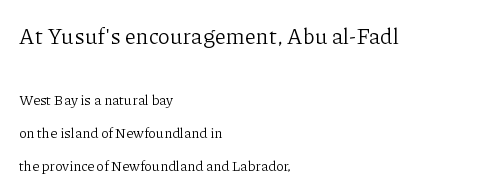
{"italic": "no", "bold": "no", "underline": "no", "align": "left", "line_spacing": "loose", "line_spacing_ratio": 2.36, "letter_spacing": "normal", "letter_spacing_em": 0.0, "larger_block": "first", "size_ratio": 1.57, "glyph_px": 22}
